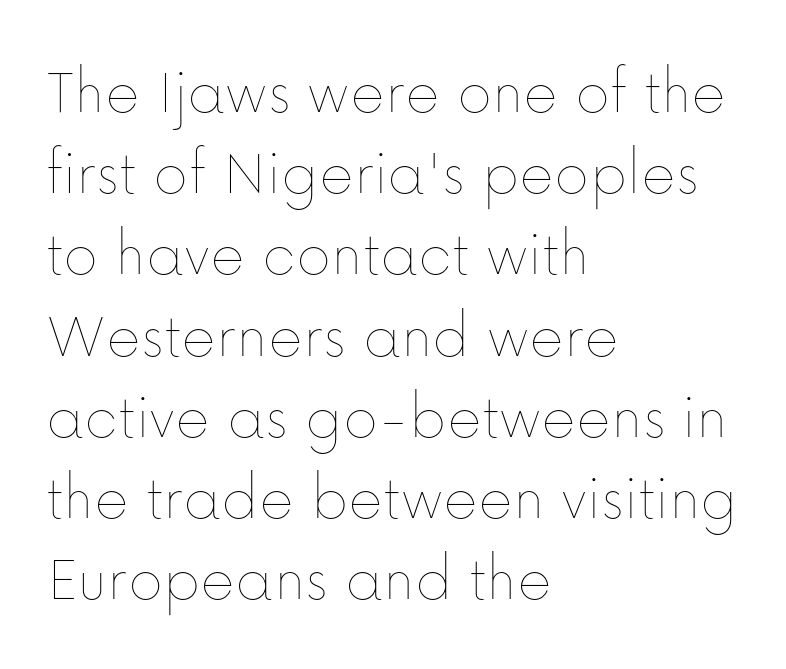
Stroke mass is kept to a normal reading level or below. A typesetter would call this zero additional tracking. Spacing verdict: proportional, widths tailored to each character. Unmarked baselines from the first word to the last. A classic flush-left, rag-right setting is used for this passage. The letters stand straight up with perfectly vertical stems.
